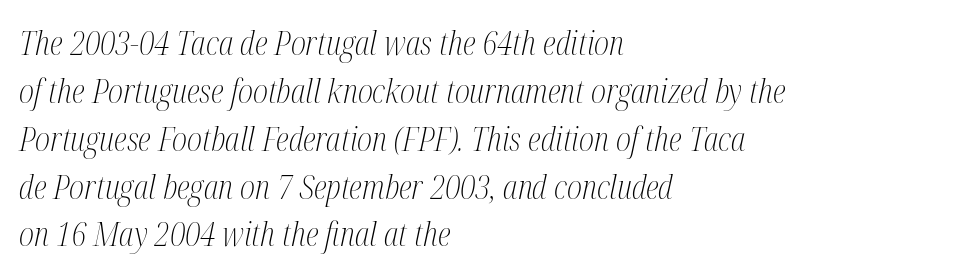
Here the designer chose a conventional face with non-uniform glyph widths. Normally led — the rows are evenly, conventionally spaced. Compared with typical body copy, the letter spacing here is the same. Posture: slanted. Bare-footed words on every line. Visually the block forms a straight wall on the left and a jagged coastline on the right.
